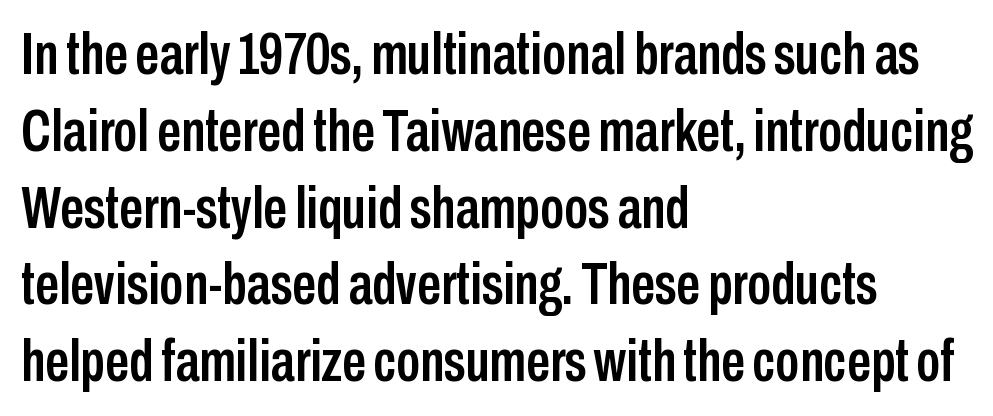
{"serif": "no", "italic": "no", "width": "condensed", "stroke_contrast": "low", "x_height": "medium", "monospaced": "no", "underline": "no", "align": "left", "line_spacing": "normal", "line_spacing_ratio": 1.28, "letter_spacing": "normal", "letter_spacing_em": 0.0, "glyph_px": 60}
